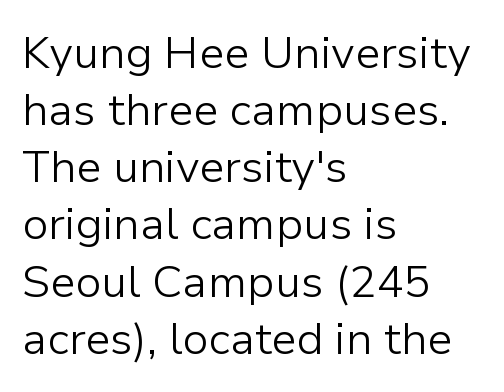
Q: Is the text bold? A: No.
Q: Is the text italic (slanted)? A: No, it is upright.
Q: Is the typeface a serif or a sans-serif typeface? A: Sans-serif.
Q: Is the text underlined? A: No.
Q: How is the paragraph aligned? A: Left-aligned.
Q: Is the spacing between letters normal or unusually wide? A: Normal.
Q: Is the spacing between lines tight, normal or loose? A: Normal.
Q: Width (condensed, normal, or wide)? A: Normal.
Q: Stroke contrast? A: Low.
Q: x-height? A: Medium.
Q: Monospaced? A: No.
